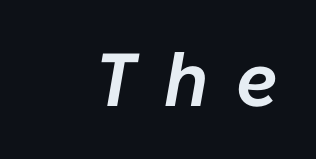
The image shows 75 px text type, italic (leaning right); set unusually wide letter spacing (+0.38 em), not underlined; low stroke contrast and a medium x-height.
